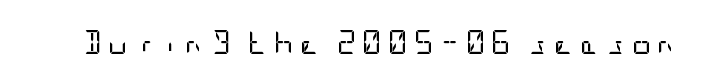
The image shows 24 px text type, upright; set unusually wide letter spacing (+0.26 em), not underlined.
